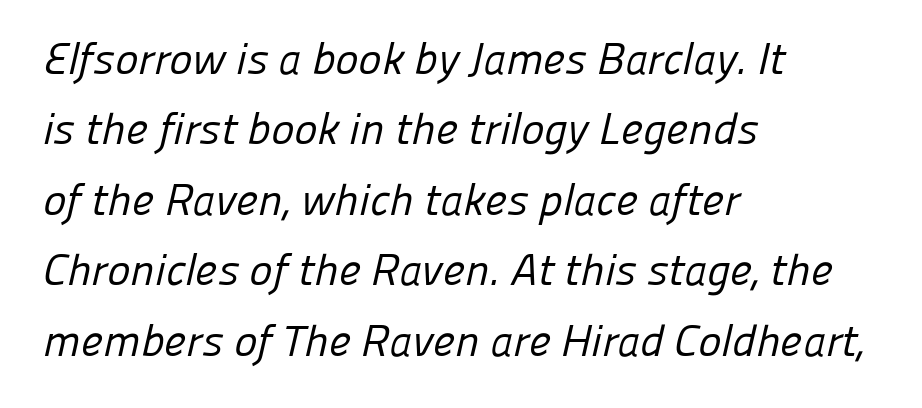
No extra tracking has been applied to these lines. The passage shown is typeset with a sans-serif family. These lines are rendered in a variable-pitch font. The weight tops out at a normal text grade. These lines sit exactly where default settings would place them.
